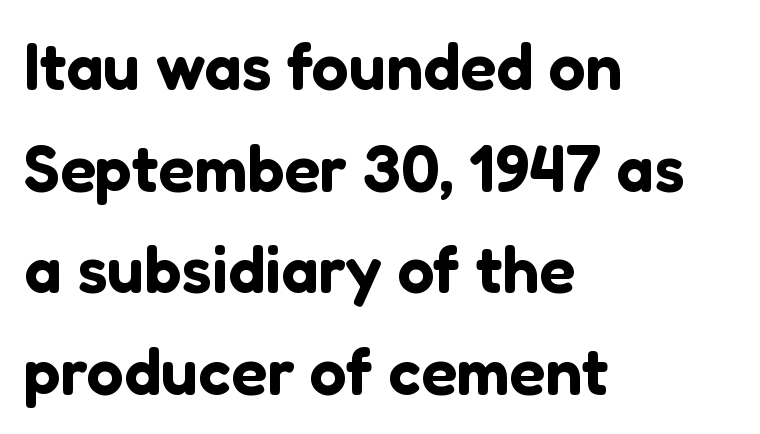
The image shows 66 px sans-serif type, upright; set left-aligned, normal line spacing (1.54x), normal letter spacing, not underlined; low stroke contrast and a medium x-height.
